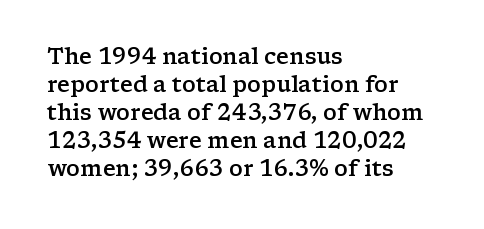
The image shows 22 px text type, upright; set left-aligned, normal line spacing (1.27x), normal letter spacing, not underlined.
